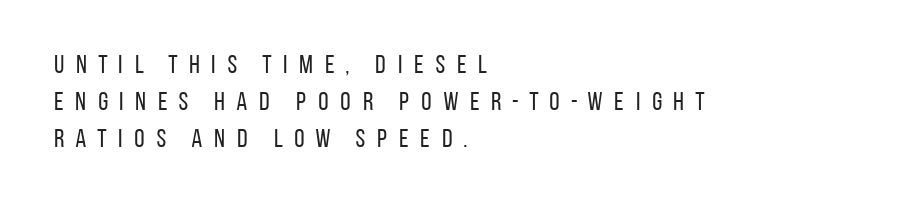
These lines have a slow, spaced-out rhythm from letter to letter. A normal amount of white space separates one row of letters from the next. These lines stack with their left ends in a neat column. Rendered with straight, roman letterforms.
